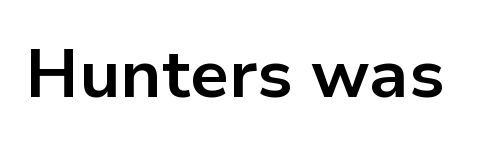
The image shows 68 px bold sans-serif type, upright; set normal letter spacing, not underlined; low stroke contrast and a medium x-height.
